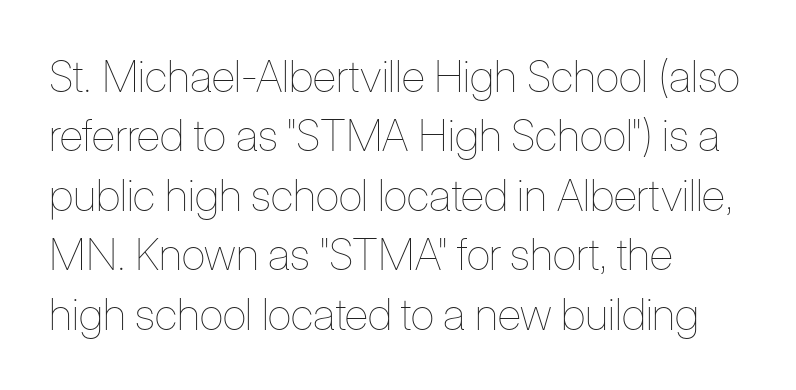
The image shows 44 px thin, condensed type, upright; set left-aligned, normal line spacing (1.35x), normal letter spacing, not underlined; low stroke contrast and a medium x-height.
